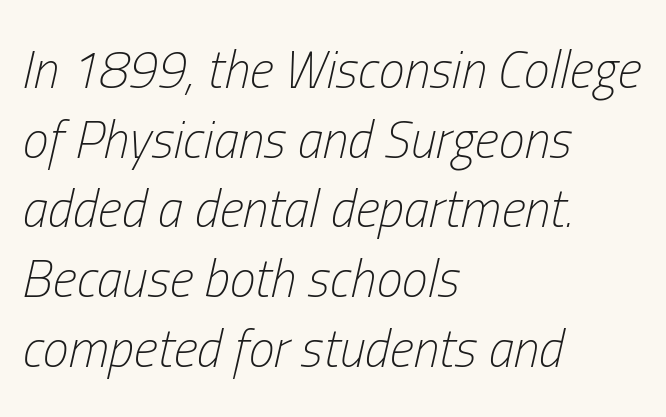
Compared with ordinary roman type, these characters are visibly tilted. Here the glyphs are tracked normally, forming tight word shapes. Any mark beneath the type? The region is blank. Do the characters align in a grid? No, the font is proportional. Reading down the block, your eye returns to a fixed left position each line. On a weight scale, this lands at 450 or below.
